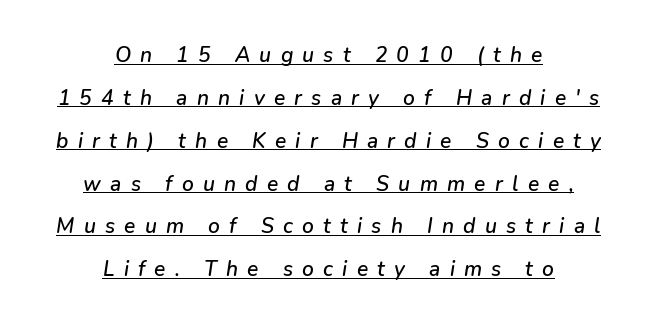
{"italic": "yes", "lean": "right", "slant_degrees": 9, "underline": "yes", "align": "center", "line_spacing": "loose", "line_spacing_ratio": 2.04, "letter_spacing": "wide", "letter_spacing_em": 0.44, "glyph_px": 21}
